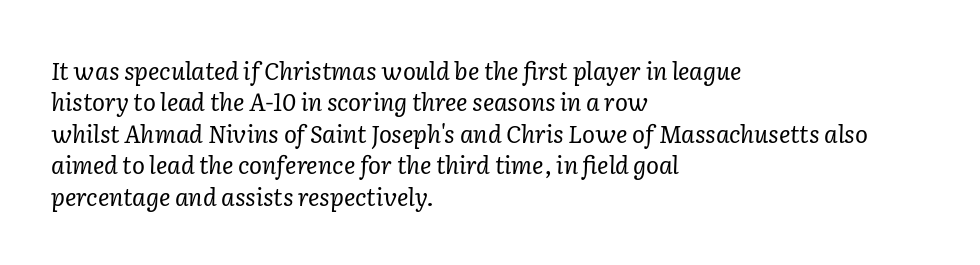
The image shows 24 px text type, italic (leaning right); set left-aligned, normal line spacing (1.31x), normal letter spacing, not underlined.
